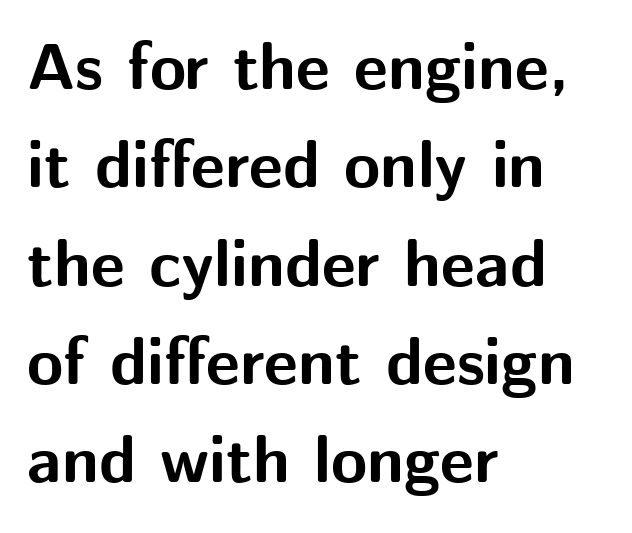
{"serif": "no", "italic": "no", "bold": "yes", "weight": "bold", "width": "normal", "stroke_contrast": "medium", "x_height": "medium", "monospaced": "no", "underline": "no", "align": "left", "line_spacing": "normal", "line_spacing_ratio": 1.49, "letter_spacing": "normal", "letter_spacing_em": 0.0, "glyph_px": 66}
